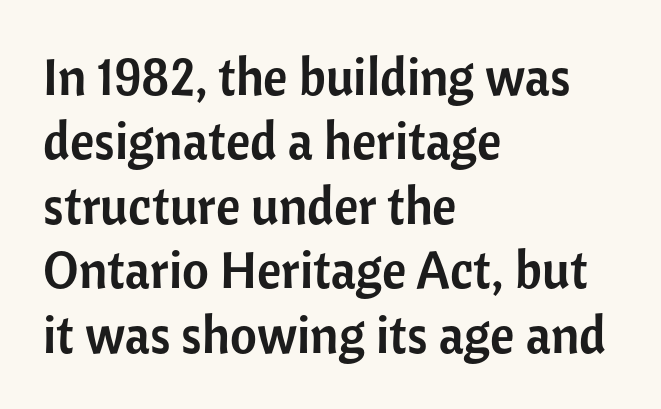
Q: Is the text italic (slanted)? A: No, it is upright.
Q: Is the typeface a serif or a sans-serif typeface? A: Sans-serif.
Q: Is the text underlined? A: No.
Q: How is the paragraph aligned? A: Left-aligned.
Q: Is the spacing between letters normal or unusually wide? A: Normal.
Q: Width (condensed, normal, or wide)? A: Normal.
Q: Stroke contrast? A: Low.
Q: x-height? A: Medium.
Q: Monospaced? A: No.
